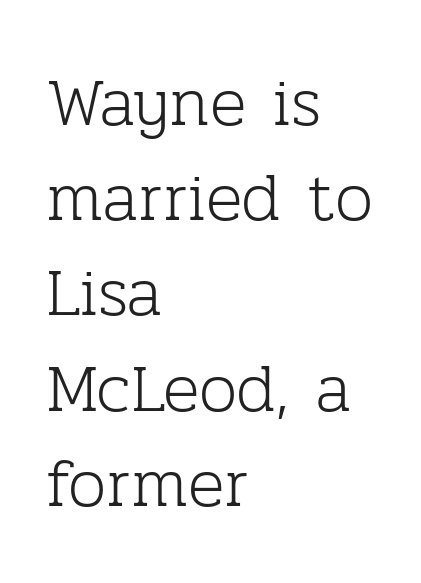
The image shows 68 px light serif type, upright; set left-aligned, normal line spacing (1.4x), normal letter spacing, not underlined; low stroke contrast and a medium x-height.
